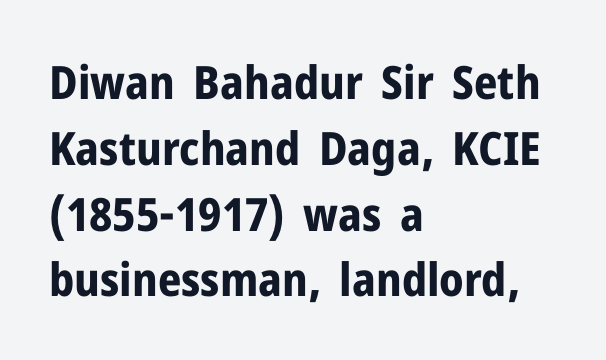
The image shows 46 px bold sans-serif type, upright; set left-aligned, normal line spacing (1.43x), normal letter spacing, not underlined; low stroke contrast and a medium x-height.
